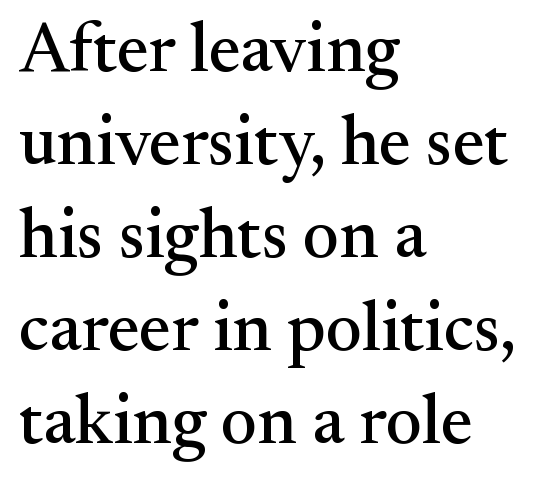
Nobody touched the tracking dial on this one. If you drew a line through each stem, it would be perfectly vertical. This rendering uses left alignment, leaving the right contour irregular. Note the varied advance widths — an 'i' is clearly narrower than an 'm'. Serifs: yes, visible at the terminals of the letterforms.
